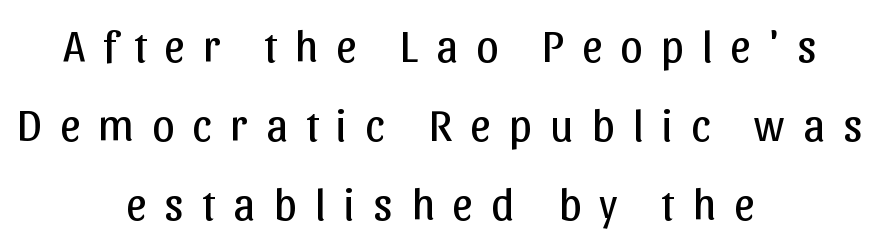
The image shows 45 px regular-weight sans-serif type, upright; set centered, line spacing 1.76x, unusually wide letter spacing (+0.4 em), not underlined; low stroke contrast and a medium x-height.
